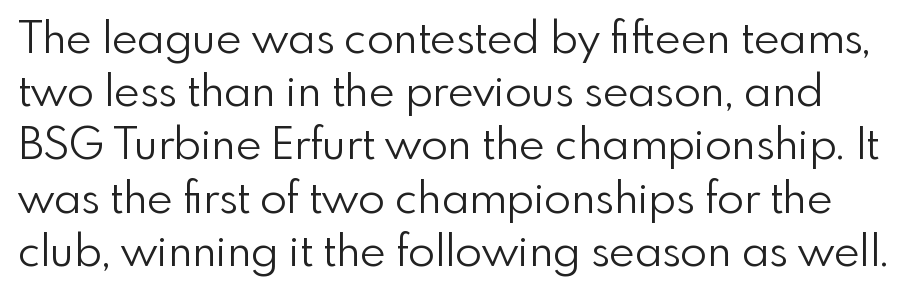
Short note: letters normally spaced. Typographically, this falls in the sans-serif category. This reads as an unemphasized weight, regular at the heaviest. Unmarked baselines from the first word to the last.
